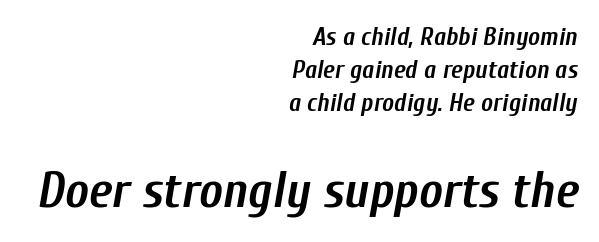
Rows of type keep a routine distance in the vertical direction. Tall strokes in this sample are angled rather than plumb. The passage shown is typed in a proportional face where columns would drift. A dark, heavy texture on the line: the type is bold. Compare the two chunks: the lower has the greater cap height. Short note: letters normally spaced.
